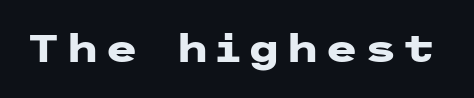
Q: Is the text bold? A: Yes.
Q: Is the text italic (slanted)? A: No, it is upright.
Q: Is the typeface a serif or a sans-serif typeface? A: Sans-serif.
Q: Is the text underlined? A: No.
Q: Width (condensed, normal, or wide)? A: Wide.
Q: Stroke contrast? A: Low.
Q: x-height? A: Medium.
